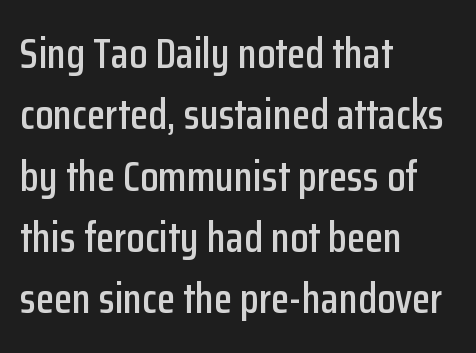
Each row of text sits above clean, open space. Each letter keeps its own natural width here, so spacing adapts to shape. Every character sits straight up, as roman type does. Each word holds together tightly as a unit, with standard inter-letter gaps. Left-aligned paragraph, ragged on the right. This sample uses a sans-serif face.
